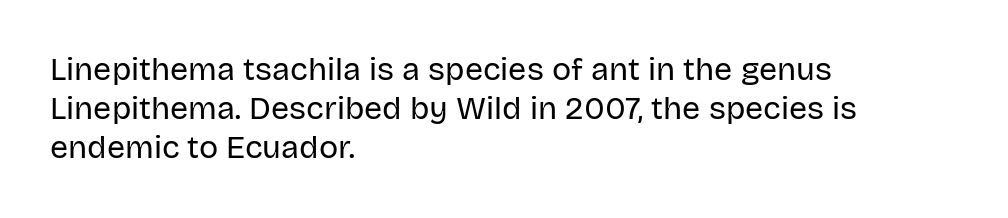
{"serif": "no", "italic": "no", "bold": "no", "weight": "regular", "width": "normal", "stroke_contrast": "low", "x_height": "large", "monospaced": "no", "underline": "no", "align": "left", "line_spacing_ratio": 1.22, "letter_spacing": "normal", "letter_spacing_em": 0.0, "glyph_px": 32}
